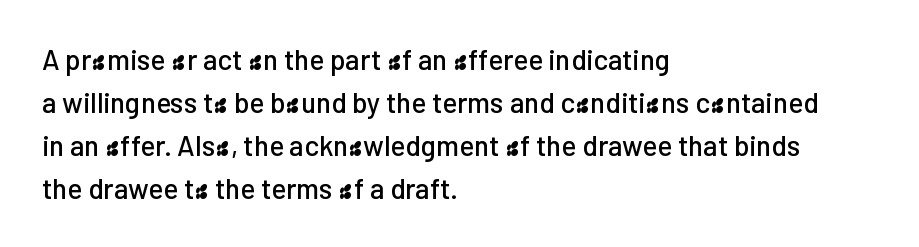
Q: Is the text italic (slanted)? A: No, it is upright.
Q: Is the typeface a serif or a sans-serif typeface? A: Sans-serif.
Q: Is the text underlined? A: No.
Q: How is the paragraph aligned? A: Left-aligned.
Q: Is the spacing between letters normal or unusually wide? A: Normal.
Q: Is the spacing between lines tight, normal or loose? A: Normal.
Q: Width (condensed, normal, or wide)? A: Normal.
Q: Stroke contrast? A: Low.
Q: x-height? A: Medium.
Q: Monospaced? A: No.
